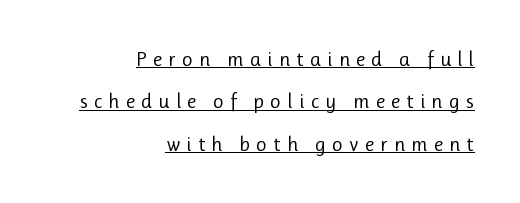
All the whitespace from short lines collects on the left. Italic? Not at all — the glyphs are vertical. How would I describe the line gaps? Wide and relaxed. A continuous stroke trails under the words, as in a hyperlink.
